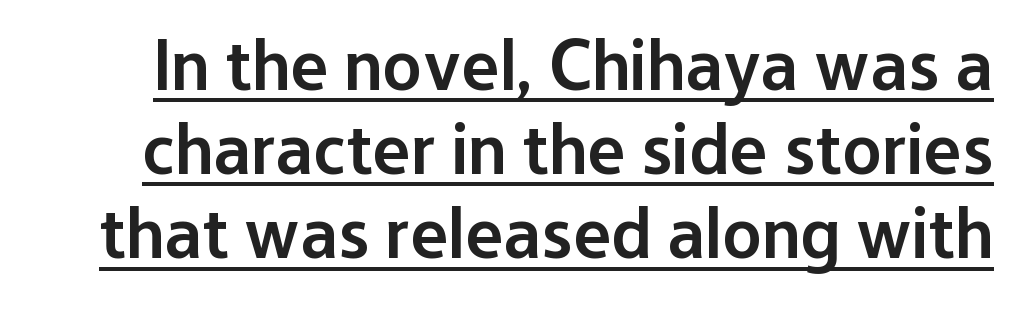
The font family rendered here belongs to the sans-serif group. You can tell it's not italic because the verticals are truly vertical. The tracking reads as untouched default to a designer's eye. These characters rest on top of a visible drawn line. This sample has the flowing, uneven cadence of proportional lettering.
